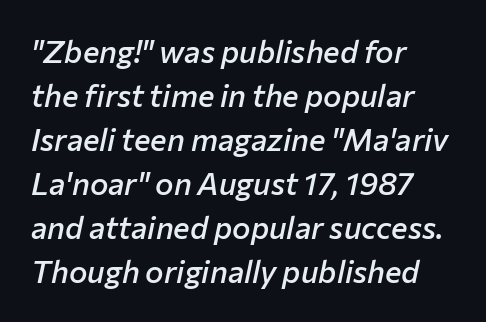
The image shows 31 px semibold type, italic (leaning right); set left-aligned, normal line spacing (1.42x), normal letter spacing, not underlined; low stroke contrast and a medium x-height.
